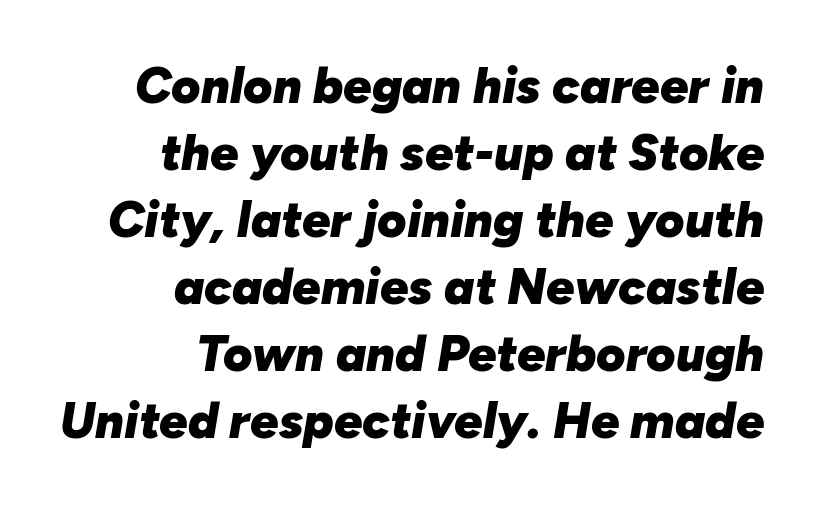
The image shows 50 px heavy type, italic (leaning right); set right-aligned, normal line spacing (1.34x), normal letter spacing, not underlined; low stroke contrast and a medium x-height.
